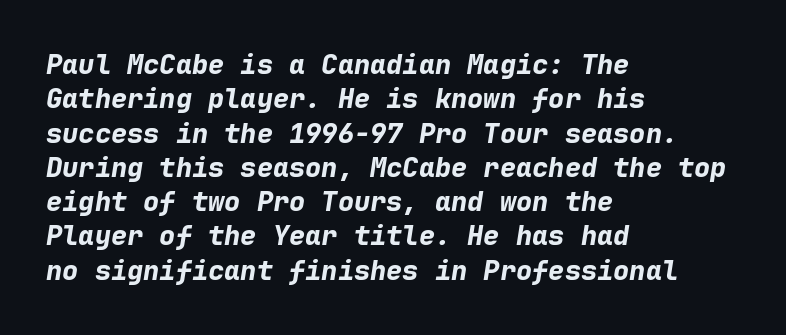
{"italic": "yes", "lean": "right", "slant_degrees": 9, "bold": "yes", "underline": "no", "align": "left", "line_spacing": "normal", "line_spacing_ratio": 1.27, "letter_spacing": "normal", "letter_spacing_em": 0.0, "glyph_px": 27}
